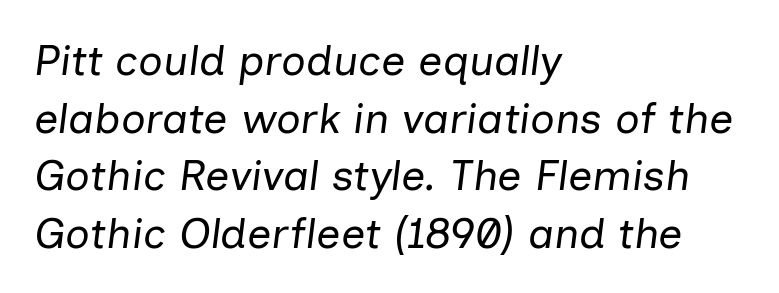
Q: Is the text bold? A: No.
Q: Is the text italic (slanted)? A: Yes, it leans right by about 7 degrees.
Q: Is the text underlined? A: No.
Q: How is the paragraph aligned? A: Left-aligned.
Q: Is the spacing between letters normal or unusually wide? A: Normal.
Q: Is the spacing between lines tight, normal or loose? A: Normal.
Q: Width (condensed, normal, or wide)? A: Normal.
Q: Stroke contrast? A: Low.
Q: x-height? A: Medium.
Q: Monospaced? A: No.
